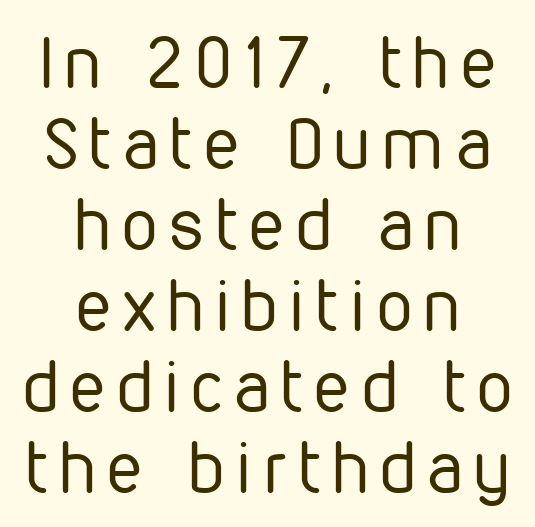
{"serif": "no", "italic": "no", "bold": "no", "weight": "regular", "width": "condensed", "stroke_contrast": "low", "x_height": "medium", "monospaced": "no", "underline": "no", "align": "center", "line_spacing": "tight", "line_spacing_ratio": 1.14, "glyph_px": 71}
